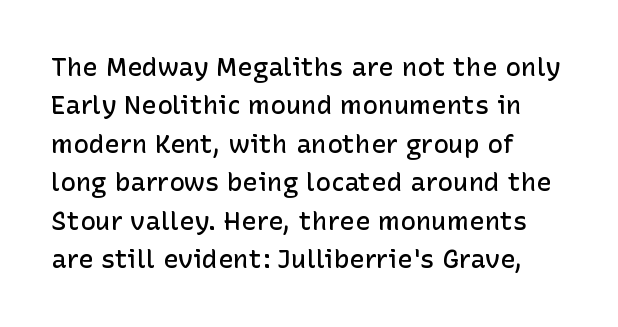
The image shows 26 px text type, upright; set left-aligned, normal line spacing (1.48x), normal letter spacing, not underlined.
